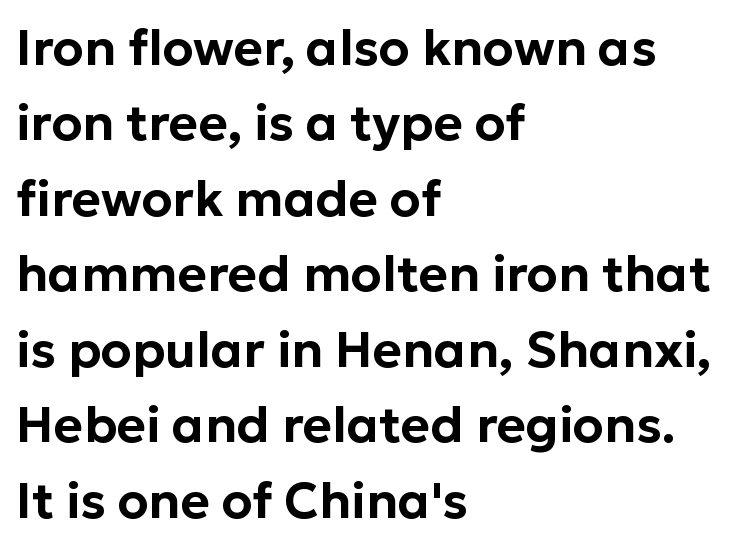
The image shows 50 px sans-serif type, upright; set left-aligned, normal line spacing (1.51x), normal letter spacing, not underlined; low stroke contrast and a medium x-height.
